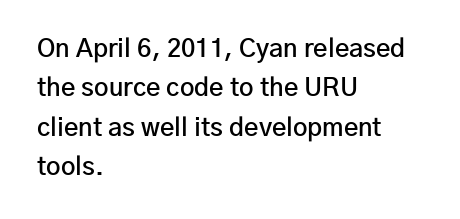
Underlining? Definitely not there. This sample uses plain, unmodified letter spacing. Is there any slant? The stems are plumb. A classic flush-left, rag-right setting is used for this passage.
